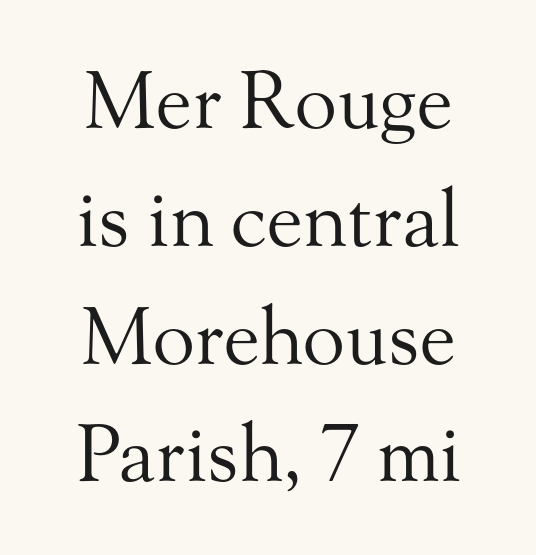
Old-style or modern, the face here clearly has serifs. The type is set solid horizontally, with unmodified tracking. No word sits above an underline. Italic: no, the glyphs are upright roman.
